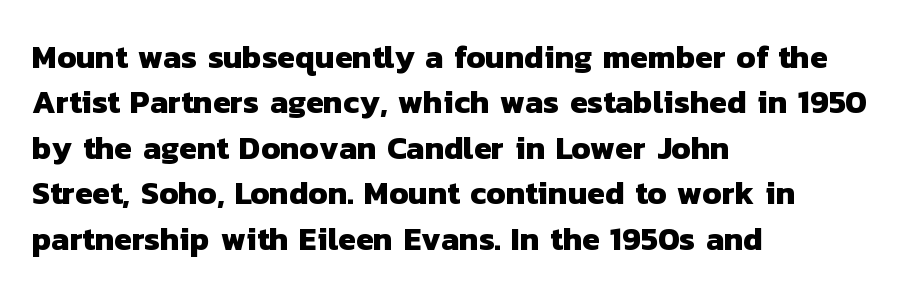
Compared with typical paragraphs, the rows here are spaced about the same. Is the letter spacing exaggerated? No — it looks like the ordinary default. The face used here is a sans, in the tradition of grotesques and geometrics. These lines carry a lot of weight — the face is fully bold.
